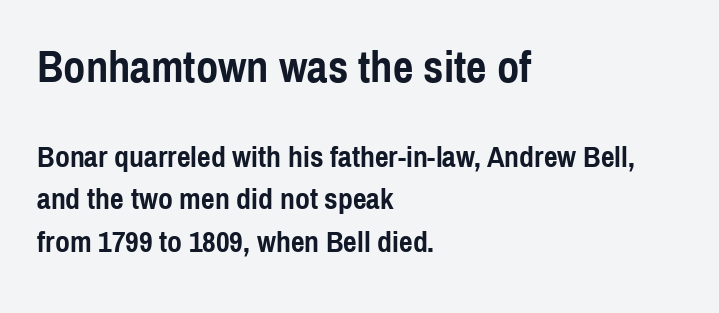
Q: Is the text bold? A: Yes.
Q: Is the text italic (slanted)? A: No, it is upright.
Q: Is the typeface a serif or a sans-serif typeface? A: Sans-serif.
Q: Is the text underlined? A: No.
Q: How is the paragraph aligned? A: Left-aligned.
Q: Is the spacing between letters normal or unusually wide? A: Normal.
Q: Is the spacing between lines tight, normal or loose? A: Normal.
Q: Which block of text is set in a larger size, the first (top) or the second (bottom)? A: The first (top) one.
Q: Width (condensed, normal, or wide)? A: Condensed.
Q: x-height? A: Medium.
Q: Monospaced? A: No.
